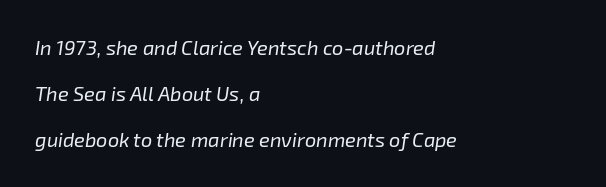
{"italic": "yes", "lean": "right", "slant_degrees": 8, "bold": "no", "underline": "no", "align": "left", "line_spacing": "loose", "line_spacing_ratio": 2.29, "letter_spacing": "normal", "letter_spacing_em": 0.0, "glyph_px": 20}
